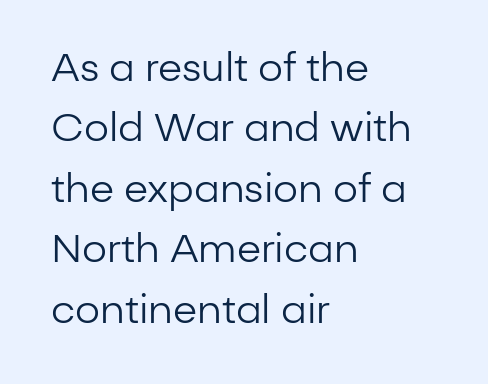
{"serif": "no", "italic": "no", "bold": "no", "weight": "regular", "width": "normal", "stroke_contrast": "low", "x_height": "medium", "monospaced": "no", "underline": "no", "align": "left", "line_spacing": "normal", "line_spacing_ratio": 1.55, "letter_spacing": "normal", "letter_spacing_em": 0.0, "glyph_px": 39}
